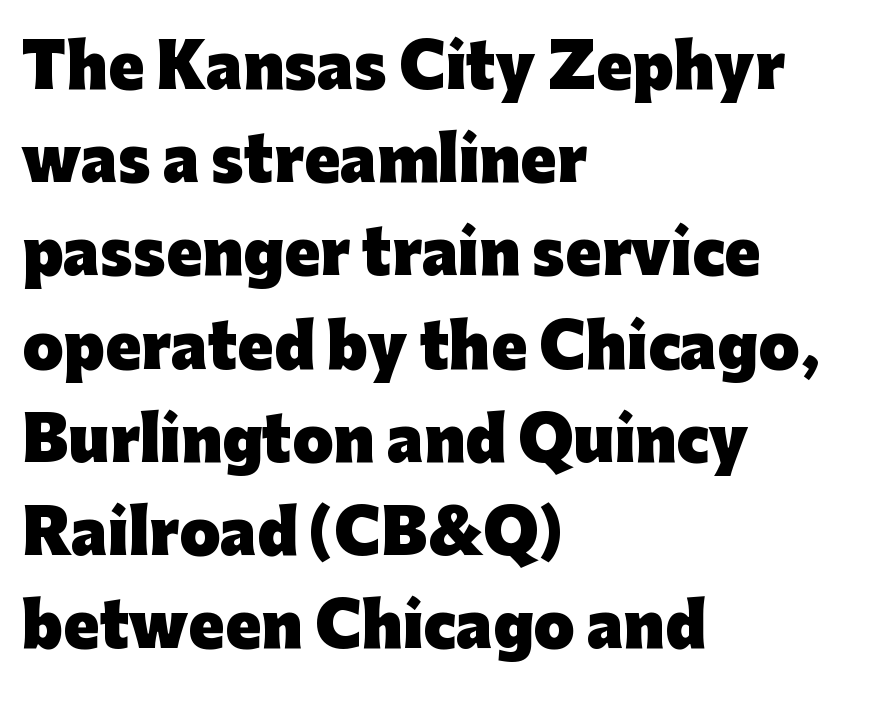
{"serif": "no", "italic": "no", "bold": "yes", "weight": "heavy", "width": "normal", "stroke_contrast": "low", "x_height": "medium", "monospaced": "no", "underline": "no", "align": "left", "line_spacing": "normal", "line_spacing_ratio": 1.58, "letter_spacing": "normal", "letter_spacing_em": 0.0, "glyph_px": 59}
